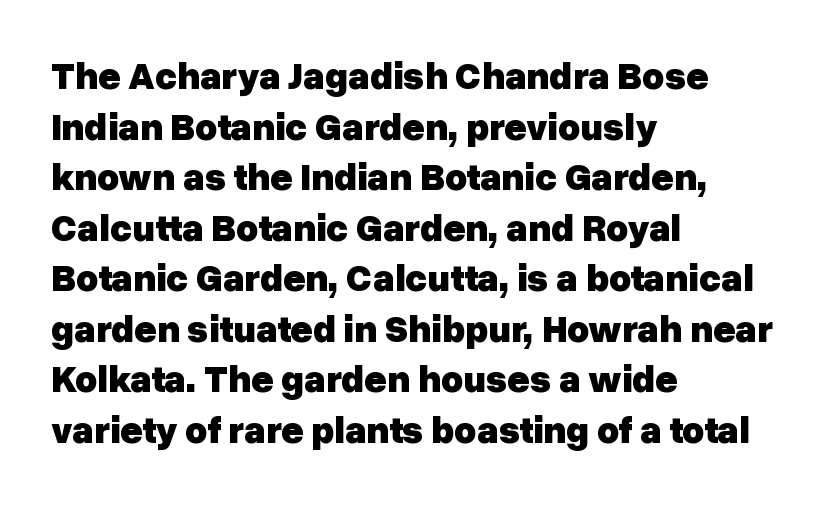
Q: Is the text bold? A: Yes.
Q: Is the text italic (slanted)? A: No, it is upright.
Q: Is the typeface a serif or a sans-serif typeface? A: Sans-serif.
Q: Is the text underlined? A: No.
Q: How is the paragraph aligned? A: Left-aligned.
Q: Is the spacing between letters normal or unusually wide? A: Normal.
Q: Is the spacing between lines tight, normal or loose? A: Normal.
Q: Width (condensed, normal, or wide)? A: Normal.
Q: Stroke contrast? A: Low.
Q: x-height? A: Medium.
Q: Monospaced? A: No.
